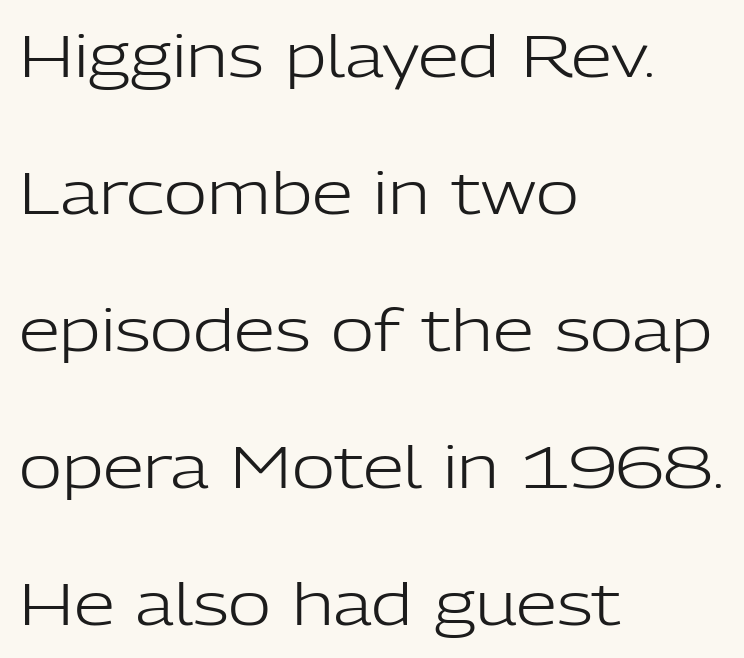
The lines in this sample share a left origin and differ only in where they stop. The gap between lines stays unmarked. Regarding serifs, this sample does without them. Upright lettering throughout. Proportional: the letters do not fall into vertical columns. Words appear dense and cohesive because spacing is normal.
